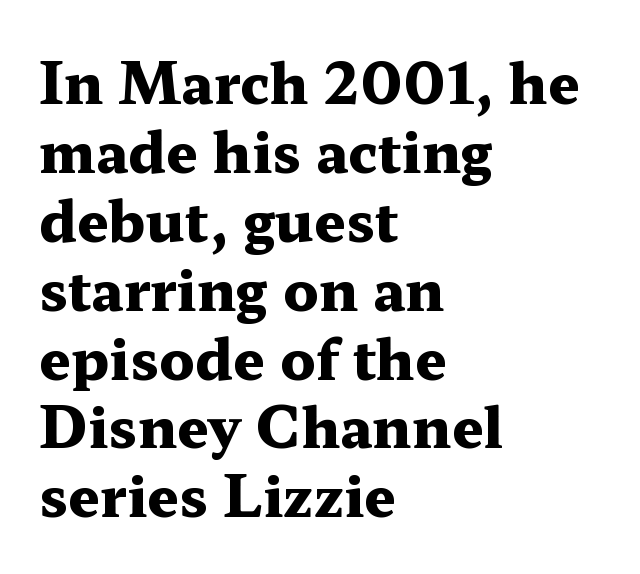
Between one letter and the next there's only the usual sliver of space. The strip under each line holds only bare page. A roman cut, with each character standing at attention. The letters carry serifs — small finishing strokes at the ends of their stems.
